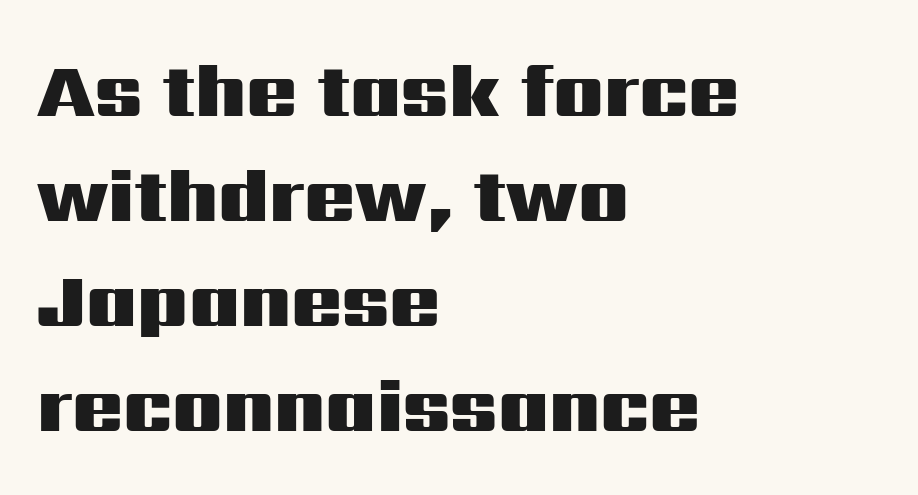
The image shows 75 px heavy, wide sans-serif type, upright; set left-aligned, normal line spacing (1.4x), normal letter spacing, not underlined; medium stroke contrast and a medium x-height.
